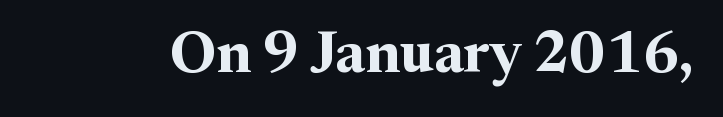
This sample uses a serif face. Note the varied advance widths — an 'i' is clearly narrower than an 'm'. Does the weight exceed regular? Yes, all the way to bold. Is there any slant? The stems are plumb. The line texture is even and compact thanks to regular tracking.
